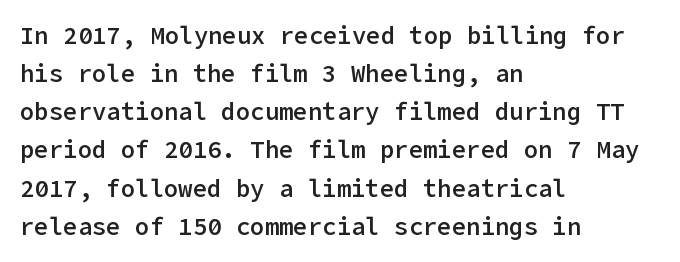
{"italic": "no", "bold": "semi", "underline": "no", "align": "left", "line_spacing": "normal", "line_spacing_ratio": 1.59, "letter_spacing": "normal", "letter_spacing_em": 0.0, "glyph_px": 24}
